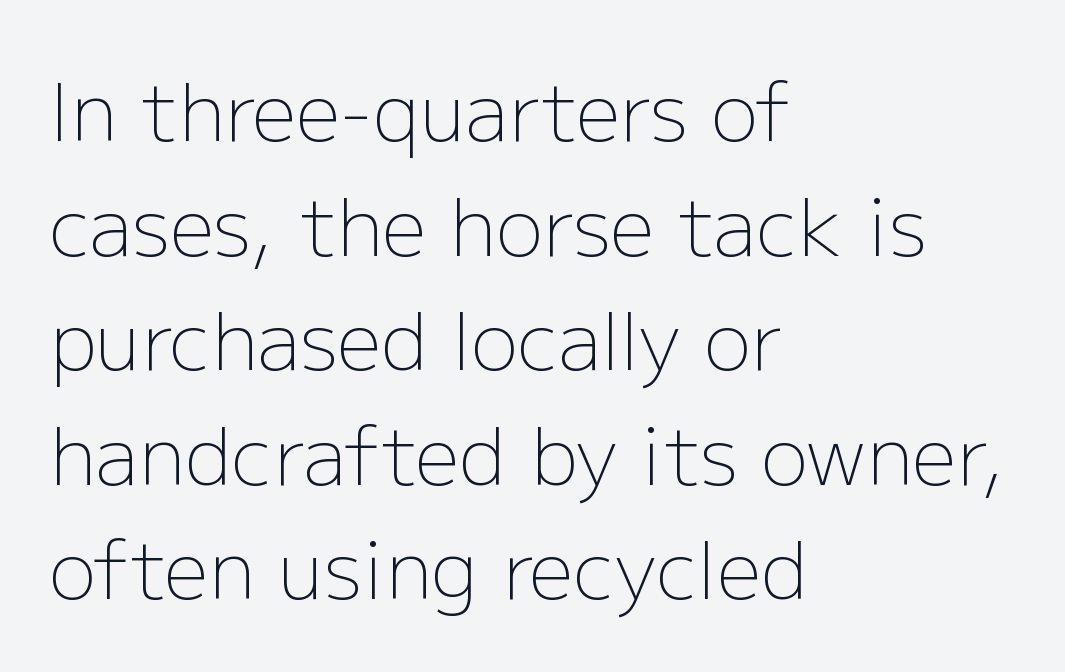
The image shows 79 px light sans-serif type, upright; set left-aligned, normal line spacing (1.45x), normal letter spacing, not underlined; low stroke contrast and a medium x-height.
